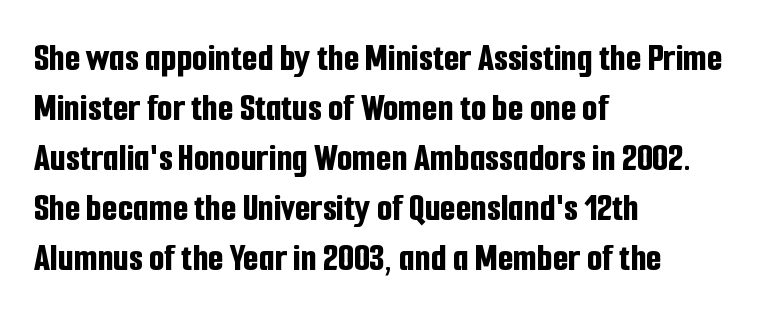
The image shows 40 px bold, condensed sans-serif type, upright; set left-aligned, normal line spacing (1.25x), normal letter spacing, not underlined; low stroke contrast and a medium x-height.
